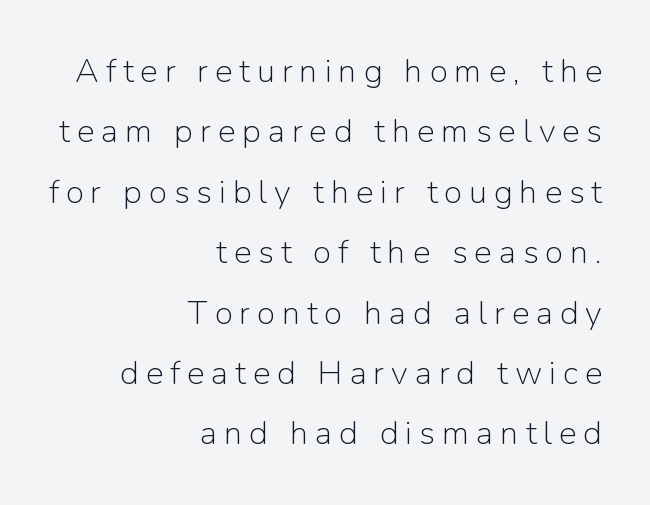
Q: Is the text bold? A: No.
Q: Is the text italic (slanted)? A: No, it is upright.
Q: Is the typeface a serif or a sans-serif typeface? A: Sans-serif.
Q: Is the text underlined? A: No.
Q: How is the paragraph aligned? A: Right-aligned.
Q: Is the spacing between letters normal or unusually wide? A: Unusually wide.
Q: Width (condensed, normal, or wide)? A: Normal.
Q: Stroke contrast? A: Low.
Q: x-height? A: Medium.
Q: Monospaced? A: No.
